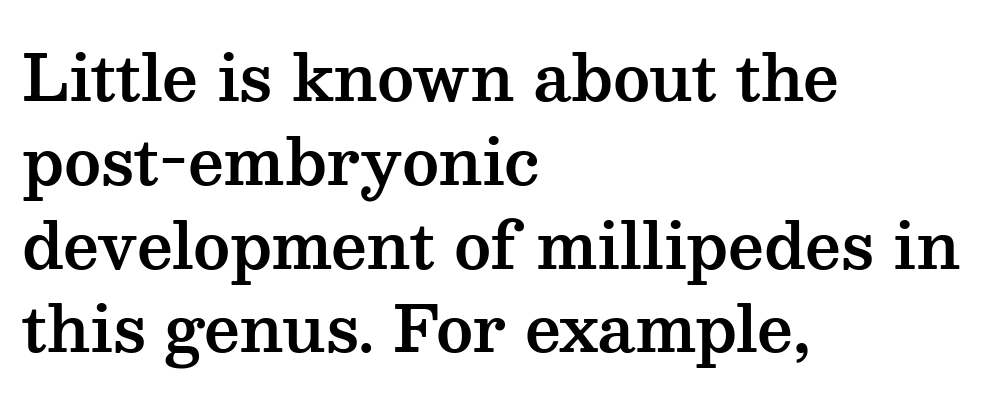
Q: Is the text italic (slanted)? A: No, it is upright.
Q: Is the typeface a serif or a sans-serif typeface? A: Serif.
Q: Is the text underlined? A: No.
Q: How is the paragraph aligned? A: Left-aligned.
Q: Is the spacing between letters normal or unusually wide? A: Normal.
Q: Is the spacing between lines tight, normal or loose? A: Normal.
Q: Width (condensed, normal, or wide)? A: Wide.
Q: Stroke contrast? A: Medium.
Q: x-height? A: Medium.
Q: Monospaced? A: No.
